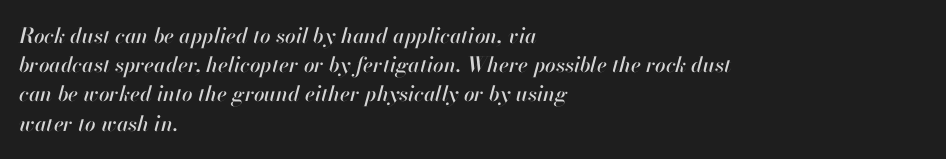
Q: Is the text italic (slanted)? A: Yes, it leans right by about 13 degrees.
Q: Is the text underlined? A: No.
Q: How is the paragraph aligned? A: Left-aligned.
Q: Is the spacing between letters normal or unusually wide? A: Normal.
Q: Is the spacing between lines tight, normal or loose? A: Normal.
